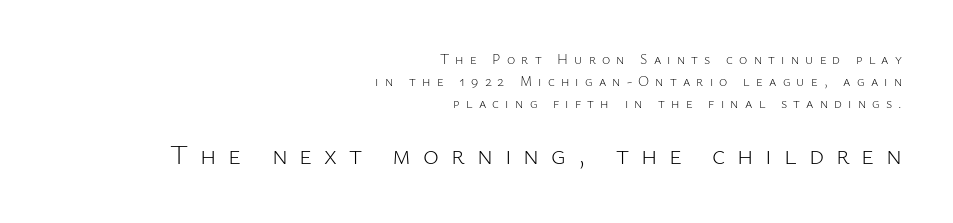
Q: Is the text bold? A: No.
Q: Is the text italic (slanted)? A: No, it is upright.
Q: Is the text underlined? A: No.
Q: How is the paragraph aligned? A: Right-aligned.
Q: Is the spacing between letters normal or unusually wide? A: Unusually wide.
Q: Is the spacing between lines tight, normal or loose? A: Normal.
Q: Which block of text is set in a larger size, the first (top) or the second (bottom)? A: The second (bottom) one.
